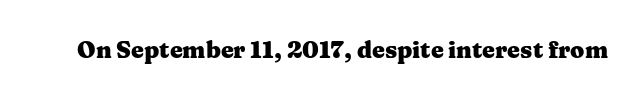
The image shows 23 px bold type, upright; set normal letter spacing, not underlined.
